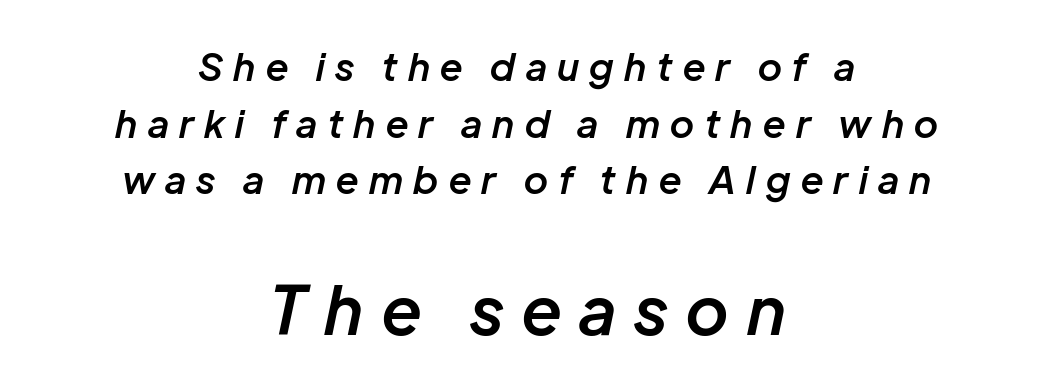
The image shows 67 px semibold type, italic (leaning right); set centered, normal line spacing (1.49x), unusually wide letter spacing (+0.28 em), not underlined; the second (bottom) block is 1.76x larger; low stroke contrast and a medium x-height.
